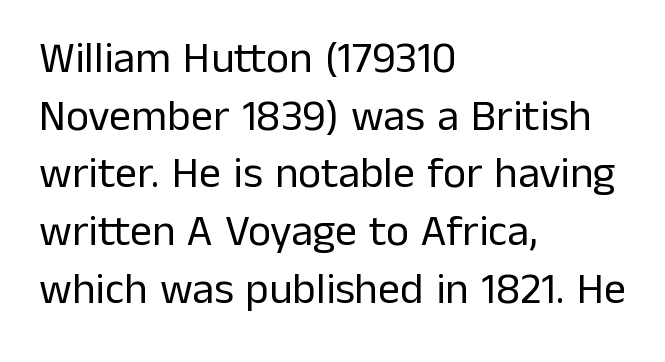
The image shows 44 px regular-weight sans-serif type, upright; set left-aligned, normal line spacing (1.31x), normal letter spacing, not underlined; low stroke contrast and a medium x-height.
